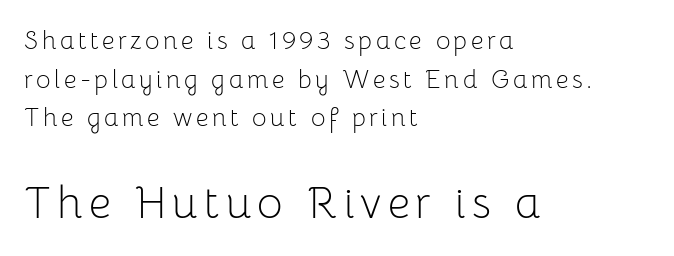
The glyphs are unaccompanied by any horizontal stroke below them. Does the lettering tilt? It doesn't — this is upright. The letters advance in unequal steps, a hallmark of proportional type. Check where the strokes stop: nothing finishes them off — pure sans.
